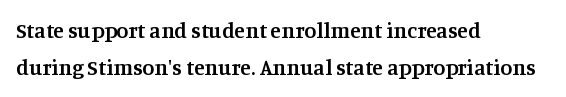
{"italic": "no", "bold": "semi", "underline": "no", "align": "left", "line_spacing": "normal", "line_spacing_ratio": 1.68, "letter_spacing": "normal", "letter_spacing_em": 0.0, "glyph_px": 22}
